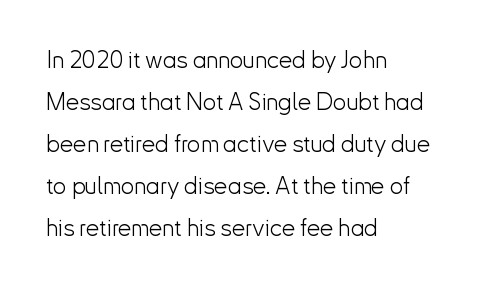
Q: Is the text bold? A: No.
Q: Is the text italic (slanted)? A: No, it is upright.
Q: Is the text underlined? A: No.
Q: How is the paragraph aligned? A: Left-aligned.
Q: Is the spacing between letters normal or unusually wide? A: Normal.
